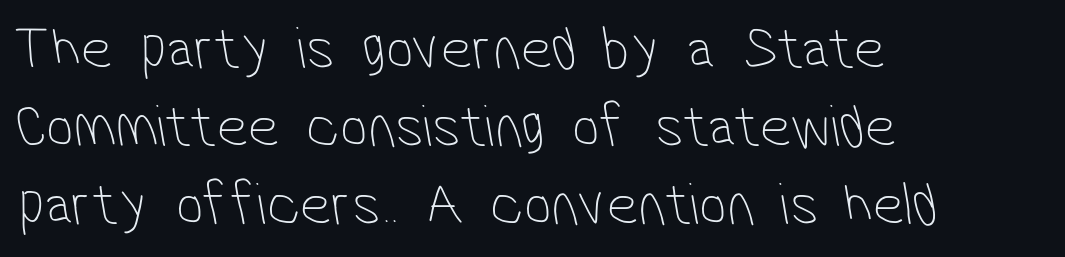
{"serif": "no", "bold": "no", "weight": "thin", "width": "condensed", "stroke_contrast": "low", "x_height": "medium", "monospaced": "no", "underline": "no", "align": "left", "line_spacing": "normal", "line_spacing_ratio": 1.28, "letter_spacing": "normal", "letter_spacing_em": 0.0, "glyph_px": 61}
